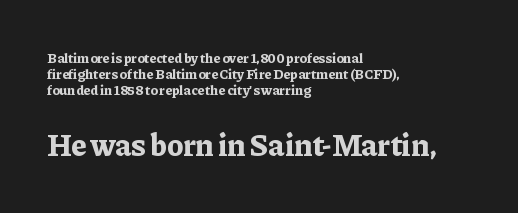
The image shows 31 px bold serif type, upright; set left-aligned, line spacing 1.16x, normal letter spacing, not underlined; the second (bottom) block is 2.21x larger; low stroke contrast and a medium x-height.
